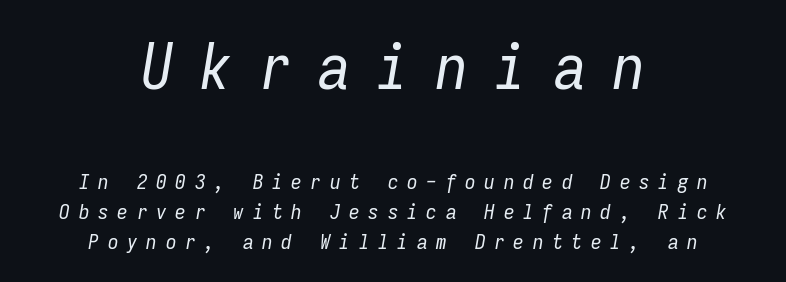
Q: Is the text bold? A: No.
Q: Is the text italic (slanted)? A: Yes, it leans right by about 9 degrees.
Q: Is the text underlined? A: No.
Q: How is the paragraph aligned? A: Centered.
Q: Is the spacing between letters normal or unusually wide? A: Unusually wide.
Q: Is the spacing between lines tight, normal or loose? A: Normal.
Q: Which block of text is set in a larger size, the first (top) or the second (bottom)? A: The first (top) one.
Q: Width (condensed, normal, or wide)? A: Condensed.
Q: Stroke contrast? A: Low.
Q: x-height? A: Medium.
Q: Monospaced? A: Yes.
